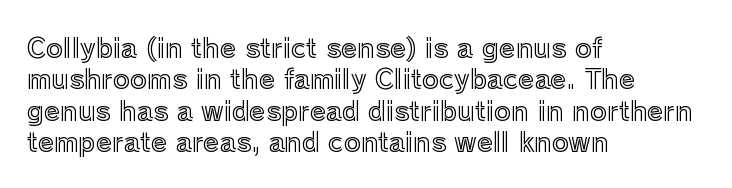
{"italic": "no", "underline": "no", "align": "left", "line_spacing_ratio": 1.21, "letter_spacing": "normal", "letter_spacing_em": 0.0, "glyph_px": 26}
